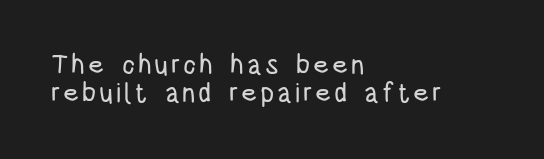
Q: Is the text italic (slanted)? A: No, it is upright.
Q: Is the text underlined? A: No.
Q: How is the paragraph aligned? A: Left-aligned.
Q: Is the spacing between lines tight, normal or loose? A: Tight.
